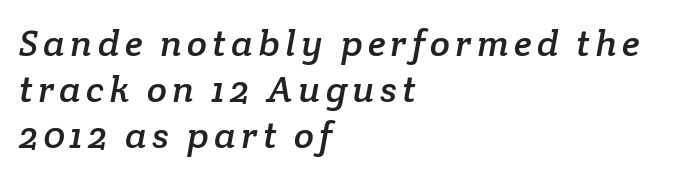
The image shows 37 px serif type; set left-aligned, normal line spacing (1.25x), not underlined; low stroke contrast and a medium x-height.
